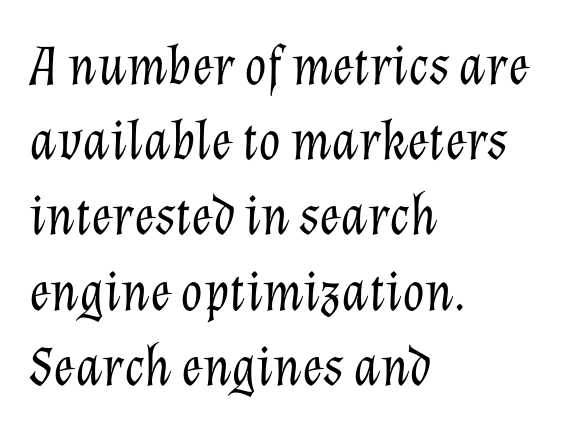
The image shows 57 px light type, italic (leaning right); set left-aligned, normal line spacing (1.32x), normal letter spacing, not underlined; low stroke contrast and a medium x-height.
